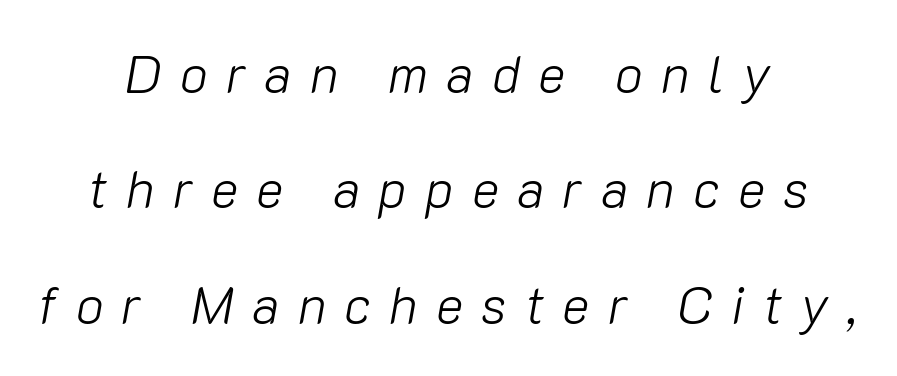
Q: Is the text bold? A: No.
Q: Is the text italic (slanted)? A: Yes, it leans right by about 10 degrees.
Q: Is the text underlined? A: No.
Q: How is the paragraph aligned? A: Centered.
Q: Is the spacing between letters normal or unusually wide? A: Unusually wide.
Q: Is the spacing between lines tight, normal or loose? A: Loose.
Q: Width (condensed, normal, or wide)? A: Normal.
Q: Stroke contrast? A: Low.
Q: x-height? A: Medium.
Q: Monospaced? A: No.
